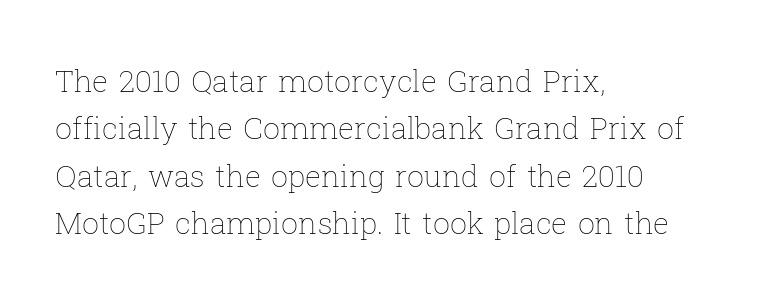
Is the stroke heavy? The answer is a plain regular-or-lighter. The paragraph has a hard left edge and a soft right edge. Regular leading. The type sits square on the baseline with zero lean.
